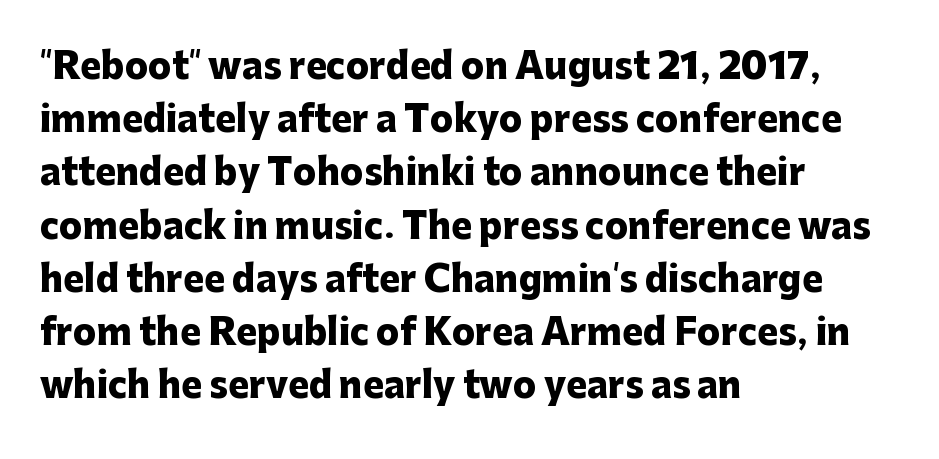
Q: Is the text bold? A: Yes.
Q: Is the text italic (slanted)? A: No, it is upright.
Q: Is the typeface a serif or a sans-serif typeface? A: Sans-serif.
Q: Is the text underlined? A: No.
Q: How is the paragraph aligned? A: Left-aligned.
Q: Is the spacing between letters normal or unusually wide? A: Normal.
Q: Is the spacing between lines tight, normal or loose? A: Normal.
Q: Width (condensed, normal, or wide)? A: Normal.
Q: Stroke contrast? A: Low.
Q: x-height? A: Medium.
Q: Monospaced? A: No.
